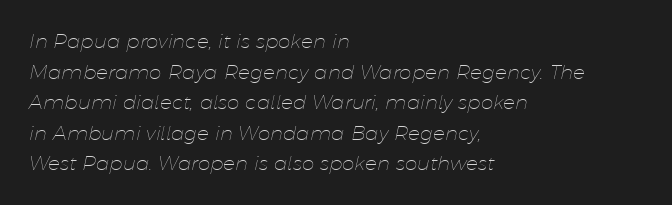
Q: Is the text bold? A: No.
Q: Is the text italic (slanted)? A: Yes, it leans right by about 11 degrees.
Q: Is the text underlined? A: No.
Q: How is the paragraph aligned? A: Left-aligned.
Q: Is the spacing between letters normal or unusually wide? A: Normal.
Q: Is the spacing between lines tight, normal or loose? A: Normal.
